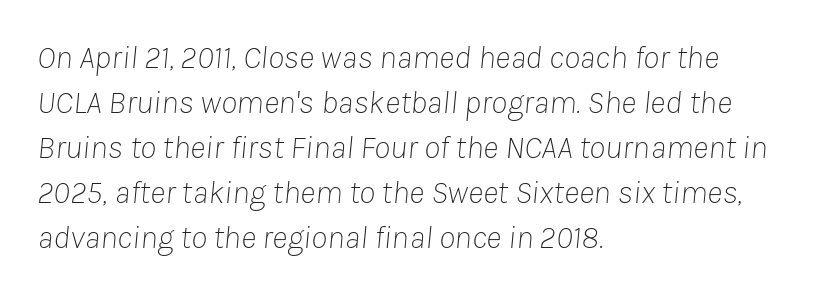
Q: Is the text bold? A: No.
Q: Is the text italic (slanted)? A: Yes, it leans right by about 8 degrees.
Q: Is the text underlined? A: No.
Q: How is the paragraph aligned? A: Left-aligned.
Q: Is the spacing between letters normal or unusually wide? A: Normal.
Q: Is the spacing between lines tight, normal or loose? A: Normal.
Q: Width (condensed, normal, or wide)? A: Normal.
Q: Stroke contrast? A: Low.
Q: x-height? A: Medium.
Q: Monospaced? A: No.
